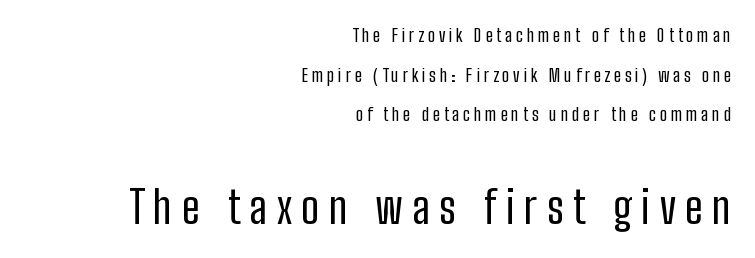
Q: Is the text bold? A: No.
Q: Is the text italic (slanted)? A: No, it is upright.
Q: Is the typeface a serif or a sans-serif typeface? A: Sans-serif.
Q: Is the text underlined? A: No.
Q: How is the paragraph aligned? A: Right-aligned.
Q: Is the spacing between letters normal or unusually wide? A: Unusually wide.
Q: Is the spacing between lines tight, normal or loose? A: Loose.
Q: Which block of text is set in a larger size, the first (top) or the second (bottom)? A: The second (bottom) one.
Q: Width (condensed, normal, or wide)? A: Condensed.
Q: Stroke contrast? A: Low.
Q: x-height? A: Medium.
Q: Monospaced? A: No.
